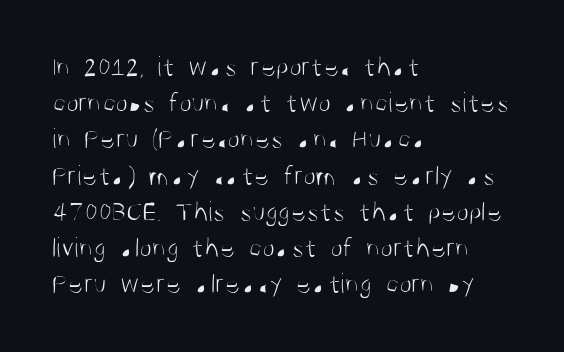
Q: Is the text bold? A: No.
Q: Is the text italic (slanted)? A: No, it is upright.
Q: Is the typeface a serif or a sans-serif typeface? A: Sans-serif.
Q: Is the text underlined? A: No.
Q: How is the paragraph aligned? A: Left-aligned.
Q: Is the spacing between letters normal or unusually wide? A: Normal.
Q: Is the spacing between lines tight, normal or loose? A: Normal.
Q: Width (condensed, normal, or wide)? A: Condensed.
Q: Stroke contrast? A: Medium.
Q: x-height? A: Large.
Q: Monospaced? A: No.
